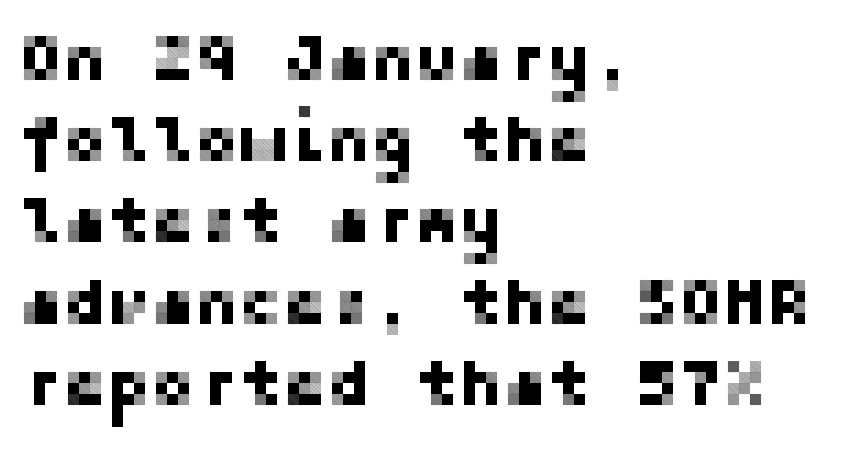
The image shows 66 px sans-serif type, upright; set left-aligned, line spacing 1.23x, normal letter spacing, not underlined; low stroke contrast and a medium x-height.
